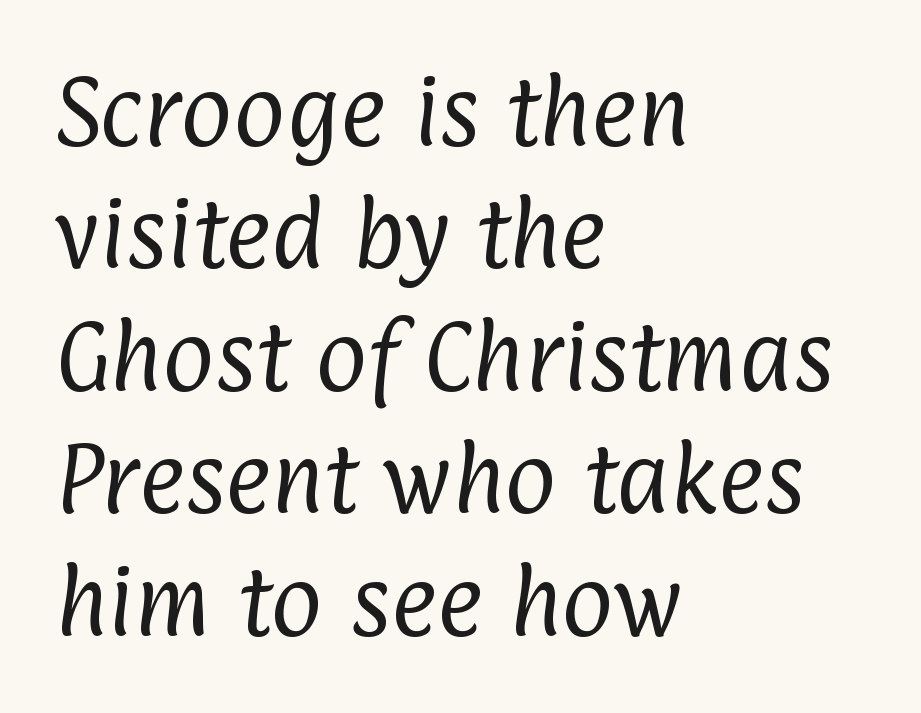
Just letters on the line, the space beneath them empty. Students, note that the glyphs here touch the page at normal intervals. Does the type have serifs? No, each stem ends abruptly. The font sits on the lighter half of the weight spectrum, regular included. The ragged edge is on the right, which tells us the setting is flush left.
